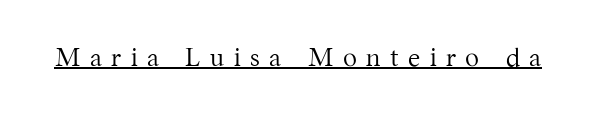
Q: Is the text bold? A: No.
Q: Is the text italic (slanted)? A: No, it is upright.
Q: Is the text underlined? A: Yes.
Q: Is the spacing between letters normal or unusually wide? A: Unusually wide.
